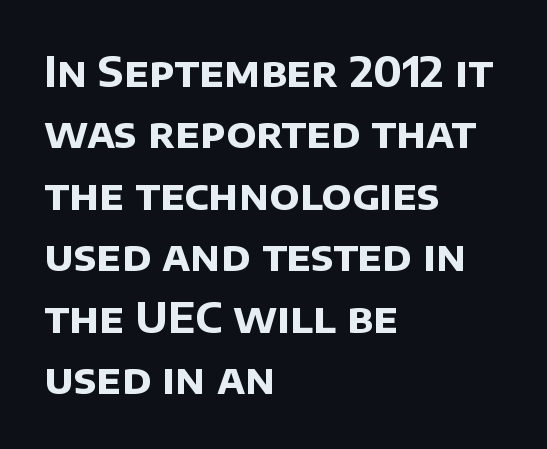
{"serif": "no", "bold": "yes", "weight": "bold", "width": "normal", "stroke_contrast": "low", "x_height": "large", "monospaced": "no", "underline": "no", "align": "left", "line_spacing": "normal", "line_spacing_ratio": 1.5, "letter_spacing": "normal", "letter_spacing_em": 0.0, "glyph_px": 41}
